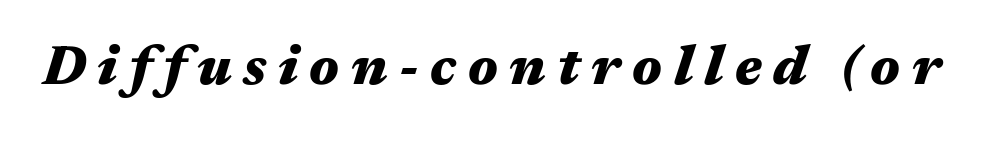
Heavy-handed strokes throughout: this text is bold. The passage shown is typed in a proportional face where columns would drift. The font's italic variant was chosen for this text. This rendering features lettering with no underline. Between one letter and the next there's a generous, obvious gap.
